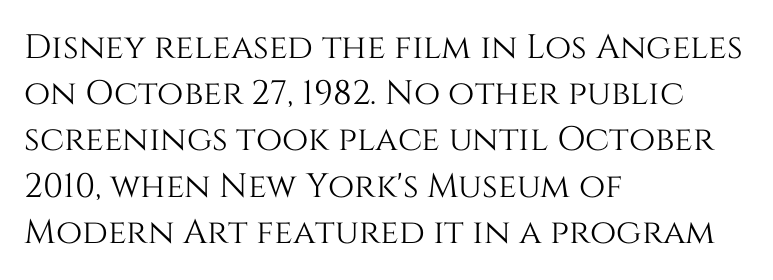
Q: Is the text italic (slanted)? A: No, it is upright.
Q: Is the text underlined? A: No.
Q: How is the paragraph aligned? A: Left-aligned.
Q: Is the spacing between letters normal or unusually wide? A: Normal.
Q: Is the spacing between lines tight, normal or loose? A: Normal.
Q: Width (condensed, normal, or wide)? A: Normal.
Q: Stroke contrast? A: Medium.
Q: x-height? A: Large.
Q: Monospaced? A: No.
